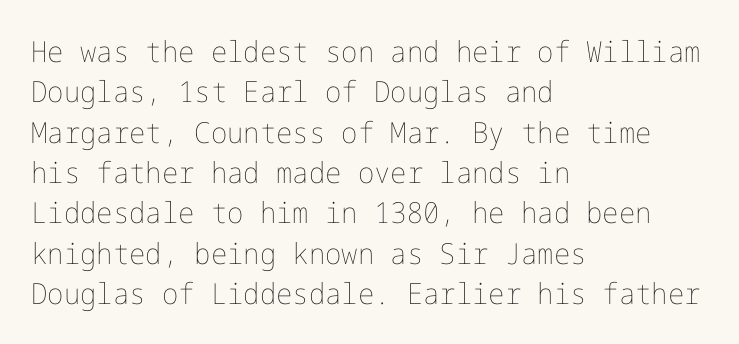
Q: Is the text bold? A: No.
Q: Is the text italic (slanted)? A: No, it is upright.
Q: Is the text underlined? A: No.
Q: How is the paragraph aligned? A: Left-aligned.
Q: Is the spacing between letters normal or unusually wide? A: Normal.
Q: Is the spacing between lines tight, normal or loose? A: Normal.
Q: Width (condensed, normal, or wide)? A: Normal.
Q: Stroke contrast? A: Low.
Q: x-height? A: Medium.
